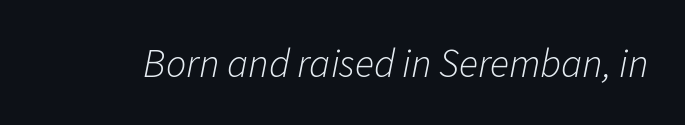
{"italic": "yes", "lean": "right", "slant_degrees": 11, "bold": "no", "weight": "light", "width": "normal", "stroke_contrast": "low", "x_height": "medium", "monospaced": "no", "underline": "no", "letter_spacing": "normal", "letter_spacing_em": 0.0, "glyph_px": 40}
